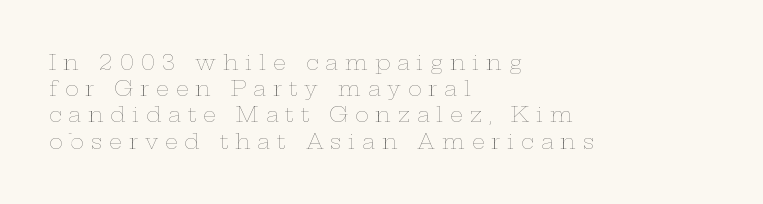
Q: Is the text bold? A: No.
Q: Is the text italic (slanted)? A: No, it is upright.
Q: Is the text underlined? A: No.
Q: How is the paragraph aligned? A: Left-aligned.
Q: Is the spacing between letters normal or unusually wide? A: Unusually wide.
Q: Is the spacing between lines tight, normal or loose? A: Normal.
